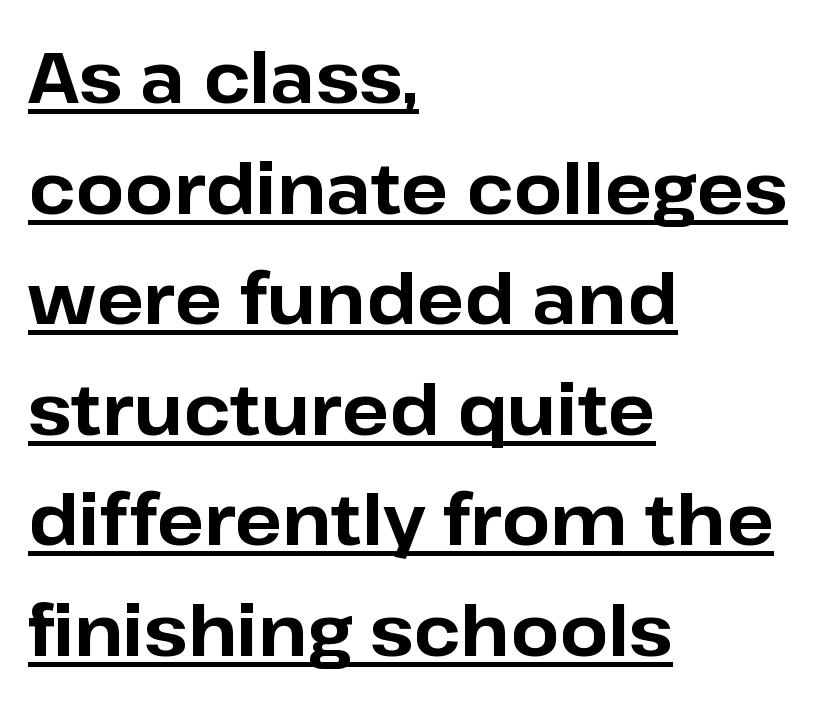
{"serif": "no", "italic": "no", "bold": "yes", "weight": "bold", "width": "normal", "stroke_contrast": "low", "x_height": "medium", "monospaced": "no", "underline": "yes", "align": "left", "line_spacing": "normal", "line_spacing_ratio": 1.58, "letter_spacing": "normal", "letter_spacing_em": 0.0, "glyph_px": 70}
